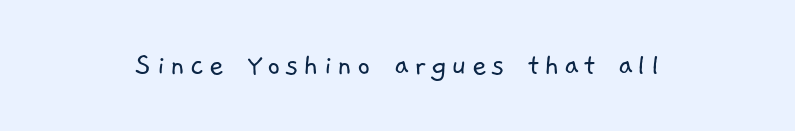
{"serif": "no", "bold": "no", "weight": "light", "width": "normal", "stroke_contrast": "low", "x_height": "medium", "monospaced": "no", "underline": "no", "glyph_px": 32}
